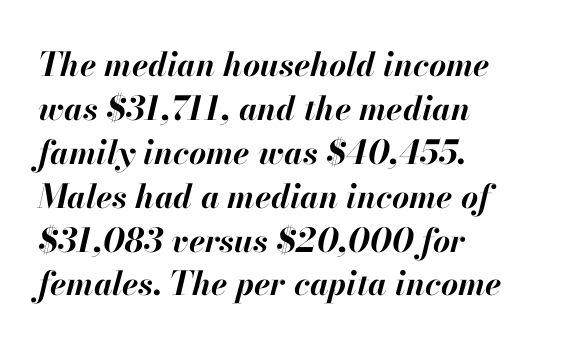
Q: Is the text bold? A: Yes.
Q: Is the text italic (slanted)? A: Yes, it leans right by about 13 degrees.
Q: Is the text underlined? A: No.
Q: How is the paragraph aligned? A: Left-aligned.
Q: Is the spacing between letters normal or unusually wide? A: Normal.
Q: Is the spacing between lines tight, normal or loose? A: Normal.
Q: Width (condensed, normal, or wide)? A: Normal.
Q: Stroke contrast? A: High.
Q: x-height? A: Small.
Q: Monospaced? A: No.
